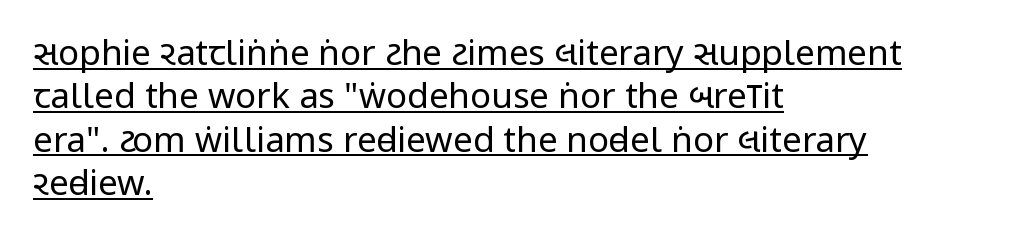
The face used here is rendered with its standard letterfit. No extra ink here — the face is not bold. Leftover space on each line is placed entirely after the last word. The font family rendered here belongs to the sans-serif group.
